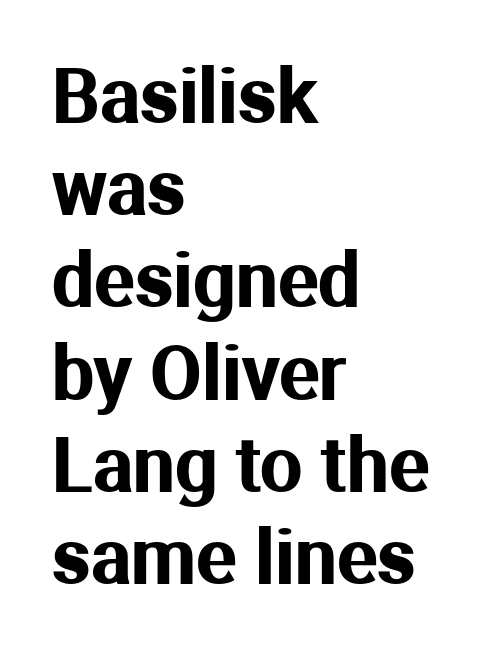
The image shows 75 px sans-serif type, upright; set left-aligned, line spacing 1.23x, normal letter spacing, not underlined; medium stroke contrast and a medium x-height.
